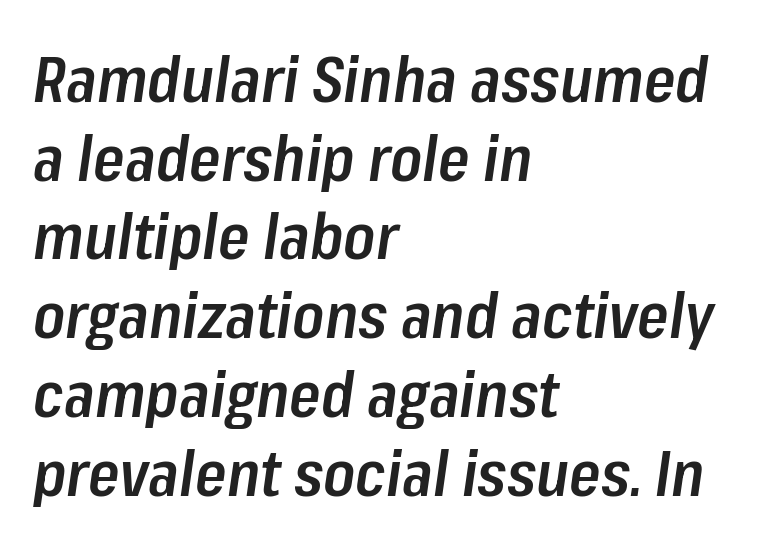
The image shows 64 px semibold, condensed type, italic (leaning right); set left-aligned, line spacing 1.23x, normal letter spacing, not underlined; low stroke contrast and a medium x-height.
